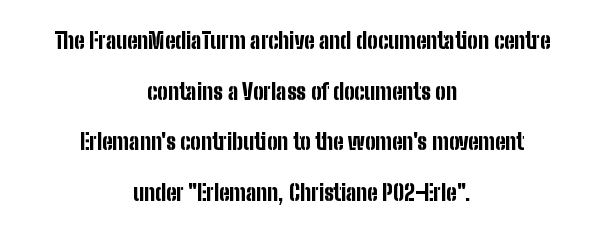
The image shows 22 px bold type, upright; set centered, loose line spacing (2.3x), normal letter spacing, not underlined.
